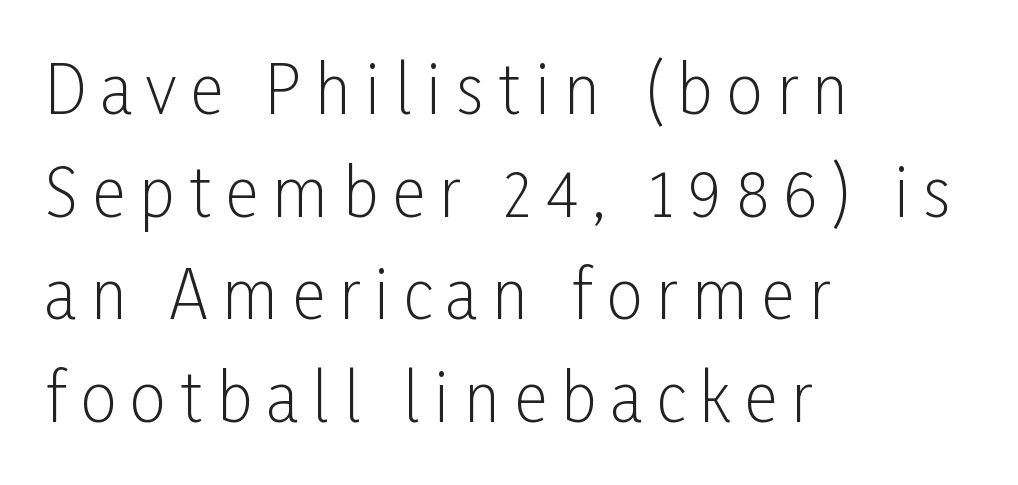
{"serif": "no", "italic": "no", "bold": "no", "weight": "light", "width": "condensed", "stroke_contrast": "low", "x_height": "medium", "monospaced": "no", "underline": "no", "align": "left", "line_spacing": "normal", "line_spacing_ratio": 1.58, "letter_spacing": "wide", "letter_spacing_em": 0.22, "glyph_px": 65}
